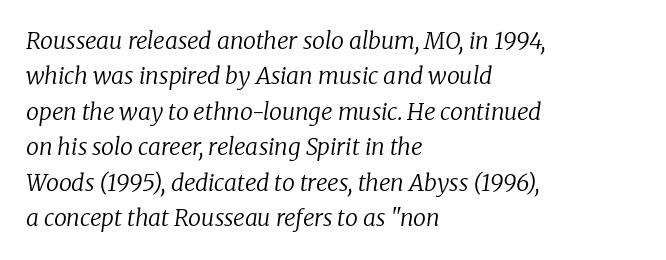
Q: Is the text bold? A: No.
Q: Is the text italic (slanted)? A: Yes, it leans right by about 8 degrees.
Q: Is the text underlined? A: No.
Q: How is the paragraph aligned? A: Left-aligned.
Q: Is the spacing between letters normal or unusually wide? A: Normal.
Q: Is the spacing between lines tight, normal or loose? A: Normal.
